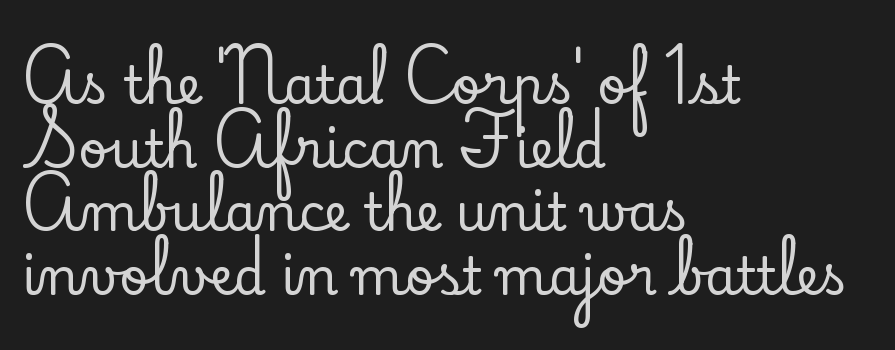
{"serif": "yes", "italic": "no", "width": "normal", "stroke_contrast": "low", "x_height": "small", "monospaced": "no", "underline": "no", "align": "left", "line_spacing": "normal", "line_spacing_ratio": 1.25, "letter_spacing": "normal", "letter_spacing_em": 0.0, "glyph_px": 51}
